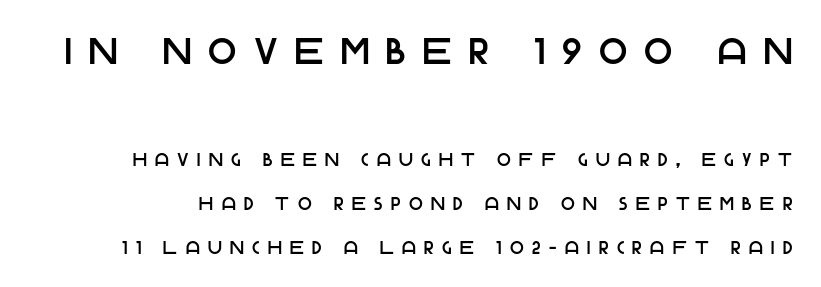
Here the glyphs are tracked loosely, breaking word shapes into spaced letters. Scale decreases going downward across the two blocks. Tall strokes in this sample are plumb rather than angled. Font category for this specimen: sans-serif. Clear beneath every line of the passage.
